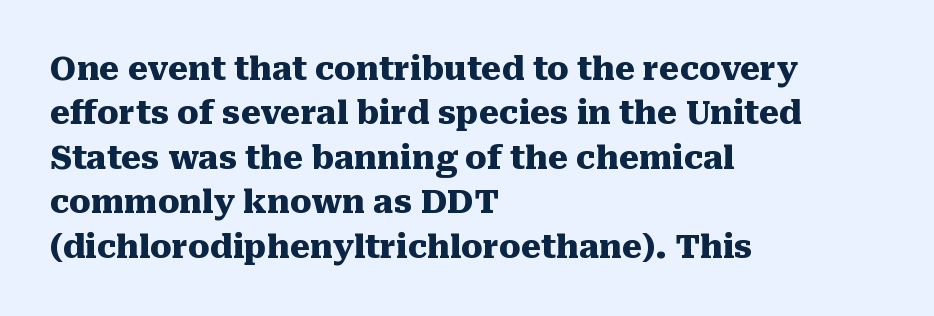
{"serif": "yes", "italic": "no", "bold": "yes", "weight": "heavy", "width": "normal", "stroke_contrast": "medium", "x_height": "medium", "monospaced": "no", "underline": "no", "align": "left", "line_spacing": "normal", "line_spacing_ratio": 1.39, "letter_spacing": "normal", "letter_spacing_em": 0.0, "glyph_px": 32}
